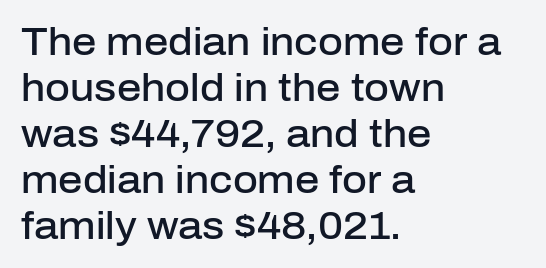
Q: Is the text bold? A: Semi-bold.
Q: Is the text italic (slanted)? A: No, it is upright.
Q: Is the typeface a serif or a sans-serif typeface? A: Sans-serif.
Q: Is the text underlined? A: No.
Q: How is the paragraph aligned? A: Left-aligned.
Q: Is the spacing between letters normal or unusually wide? A: Normal.
Q: Width (condensed, normal, or wide)? A: Normal.
Q: Stroke contrast? A: Low.
Q: x-height? A: Medium.
Q: Monospaced? A: No.
